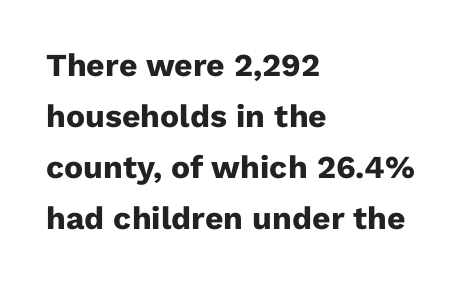
{"serif": "no", "italic": "no", "bold": "yes", "weight": "heavy", "width": "normal", "stroke_contrast": "low", "x_height": "medium", "monospaced": "no", "underline": "no", "align": "left", "line_spacing": "normal", "line_spacing_ratio": 1.59, "letter_spacing": "normal", "letter_spacing_em": 0.0, "glyph_px": 32}
